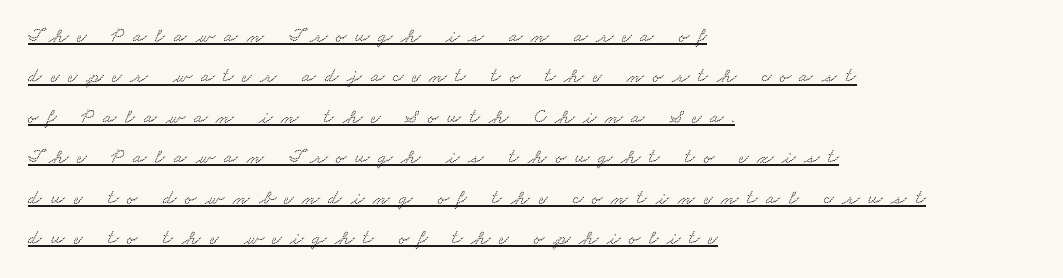
The image shows 20 px text type; set left-aligned, loose line spacing (2.02x), unusually wide letter spacing (+0.43 em), underlined.
